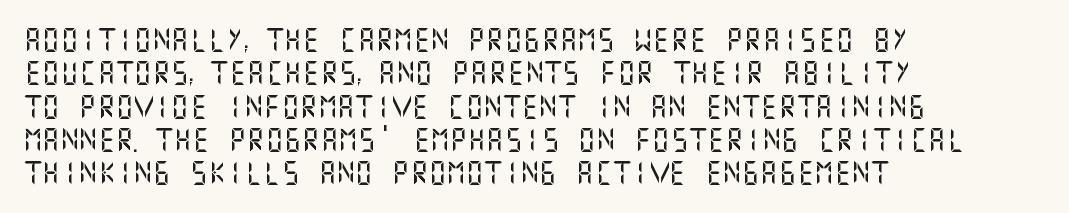
{"italic": "no", "underline": "no", "align": "left", "line_spacing": "normal", "line_spacing_ratio": 1.45, "letter_spacing": "normal", "letter_spacing_em": 0.0, "glyph_px": 23}
